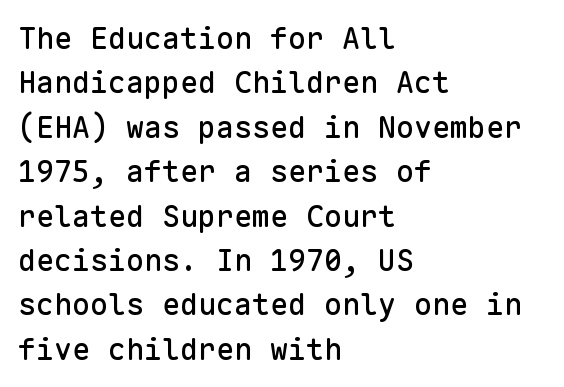
If you measured baseline to baseline, you'd find a middling distance. The compositor pushed each line to the left boundary. Any mark beneath the type? The region is blank. This rendering employs a face without finishing strokes, i.e., a sans-serif.
